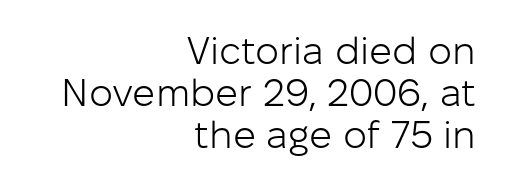
The image shows 38 px light sans-serif type, upright; set right-aligned, tight line spacing (1.11x), normal letter spacing, not underlined; low stroke contrast and a medium x-height.
